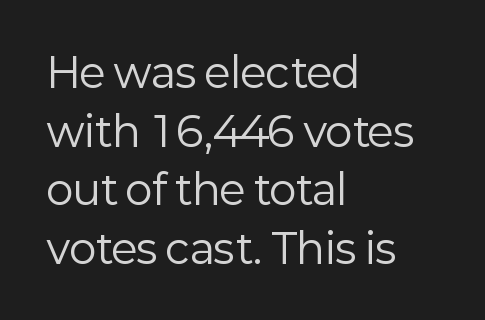
The image shows 41 px regular-weight sans-serif type, upright; set left-aligned, normal line spacing (1.43x), normal letter spacing, not underlined; low stroke contrast and a medium x-height.
